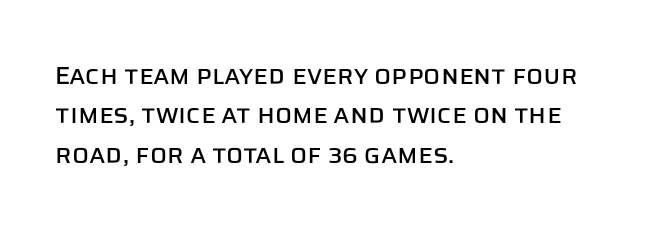
Q: Is the text italic (slanted)? A: No, it is upright.
Q: Is the text underlined? A: No.
Q: How is the paragraph aligned? A: Left-aligned.
Q: Is the spacing between letters normal or unusually wide? A: Normal.
Q: Is the spacing between lines tight, normal or loose? A: Normal.
